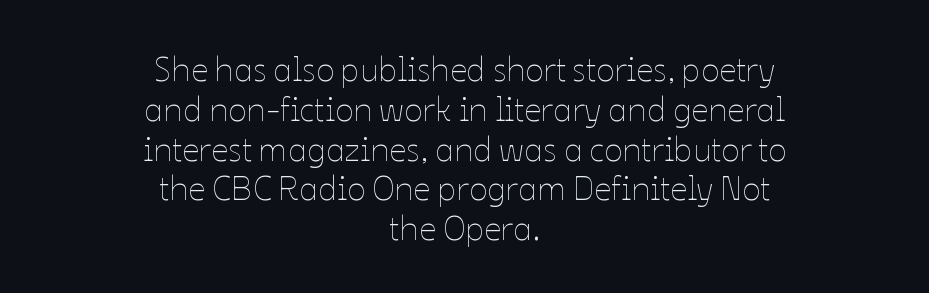
{"italic": "no", "bold": "no", "weight": "thin", "width": "normal", "stroke_contrast": "low", "x_height": "medium", "monospaced": "no", "underline": "no", "align": "center", "line_spacing_ratio": 1.17, "letter_spacing": "normal", "letter_spacing_em": 0.0, "glyph_px": 34}
